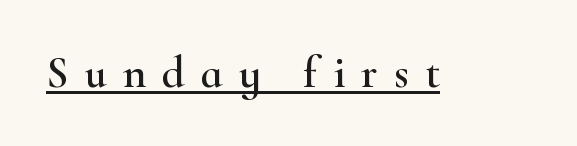
The image shows 44 px wide serif type, upright; set unusually wide letter spacing (+0.37 em), underlined; high stroke contrast and a small x-height.
